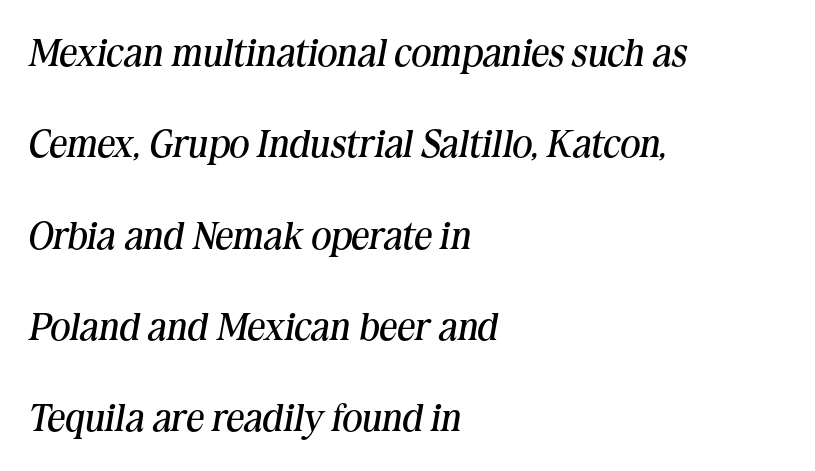
{"serif": "yes", "italic": "yes", "lean": "right", "slant_degrees": 10, "bold": "no", "weight": "regular", "width": "normal", "stroke_contrast": "medium", "x_height": "medium", "monospaced": "no", "underline": "no", "align": "left", "line_spacing": "loose", "line_spacing_ratio": 2.34, "letter_spacing": "normal", "letter_spacing_em": 0.0, "glyph_px": 39}
